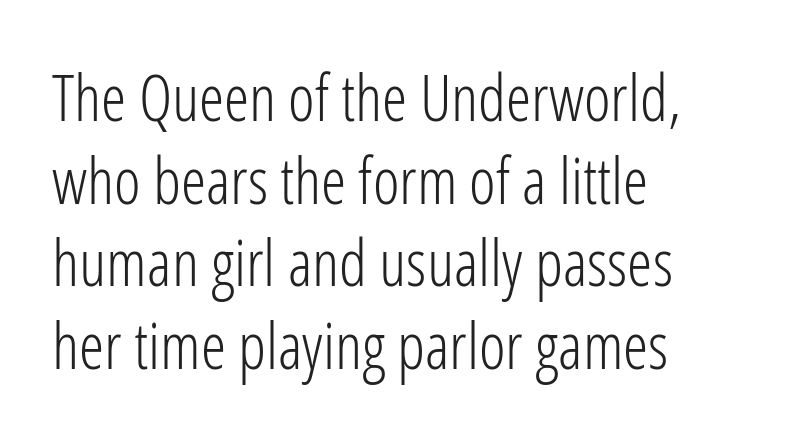
{"serif": "no", "italic": "no", "bold": "no", "weight": "light", "width": "condensed", "stroke_contrast": "low", "x_height": "medium", "monospaced": "no", "underline": "no", "align": "left", "line_spacing": "normal", "line_spacing_ratio": 1.29, "letter_spacing": "normal", "letter_spacing_em": 0.0, "glyph_px": 64}
